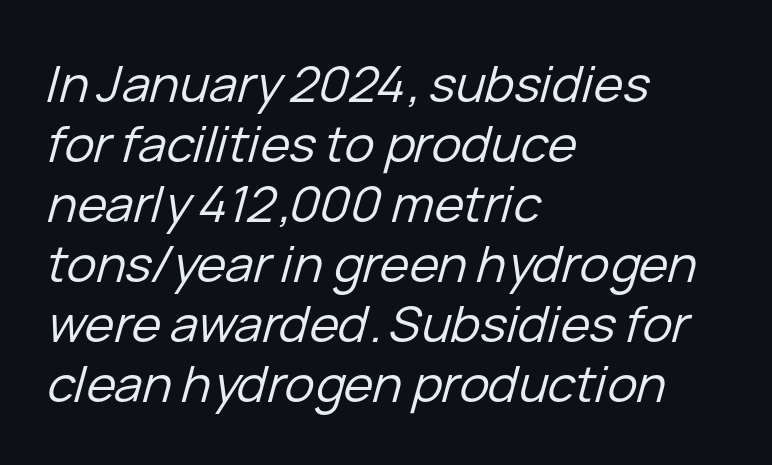
Q: Is the text bold? A: No.
Q: Is the text italic (slanted)? A: Yes, it leans right by about 15 degrees.
Q: Is the text underlined? A: No.
Q: How is the paragraph aligned? A: Left-aligned.
Q: Is the spacing between letters normal or unusually wide? A: Normal.
Q: Width (condensed, normal, or wide)? A: Normal.
Q: Stroke contrast? A: Low.
Q: x-height? A: Medium.
Q: Monospaced? A: No.
